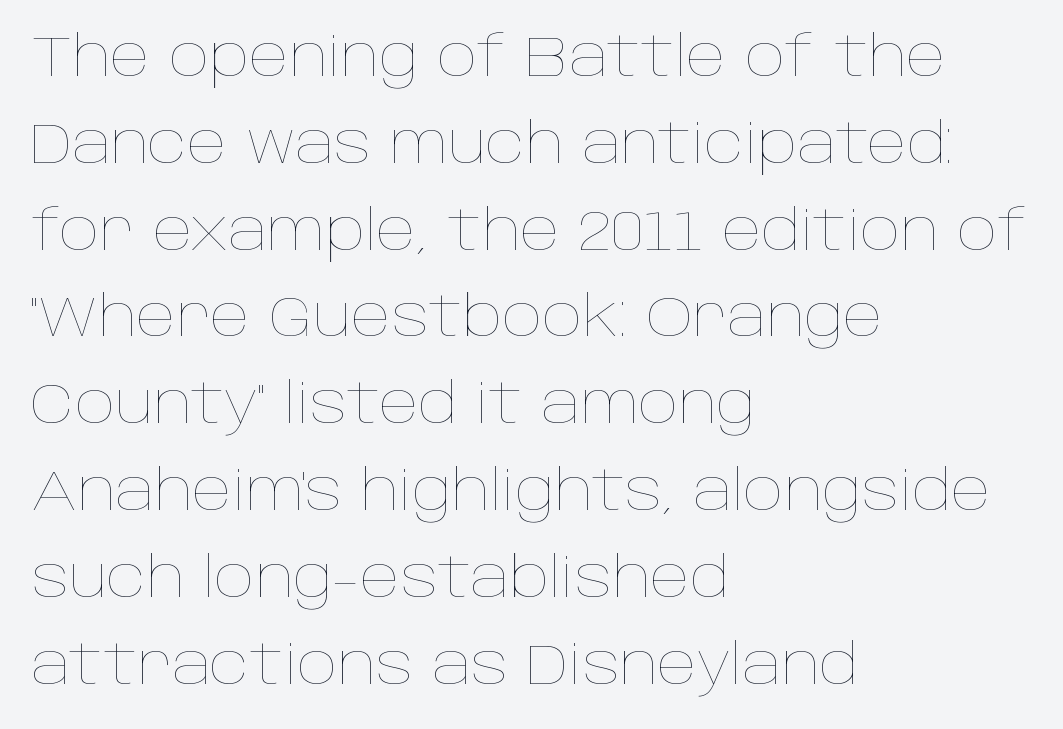
Q: Is the text bold? A: No.
Q: Is the text italic (slanted)? A: No, it is upright.
Q: Is the text underlined? A: No.
Q: How is the paragraph aligned? A: Left-aligned.
Q: Is the spacing between letters normal or unusually wide? A: Normal.
Q: Is the spacing between lines tight, normal or loose? A: Normal.
Q: Width (condensed, normal, or wide)? A: Normal.
Q: Stroke contrast? A: Low.
Q: x-height? A: Large.
Q: Monospaced? A: No.
